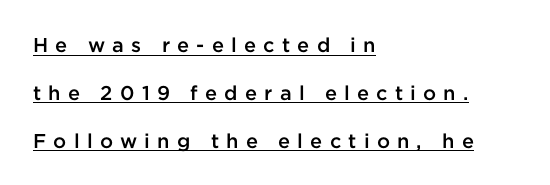
Observe the wide spacing: letters keep a clear distance from each other. Regarding leading, the lines here are spaced well apart. The lines in this sample share a left origin and differ only in where they stop. The face used here appears with an underline applied. The typography opts for an upright posture over an oblique one.
